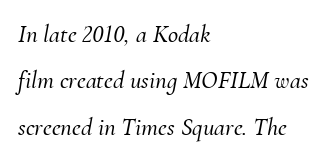
Q: Is the text italic (slanted)? A: Yes, it leans right by about 10 degrees.
Q: Is the text underlined? A: No.
Q: How is the paragraph aligned? A: Left-aligned.
Q: Is the spacing between letters normal or unusually wide? A: Normal.
